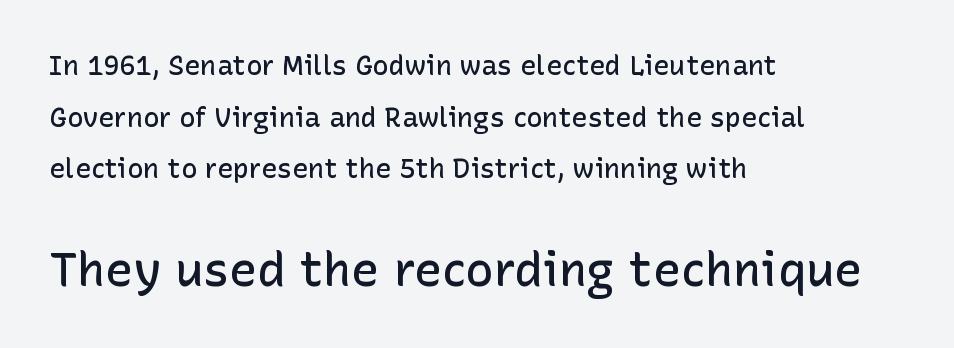
Q: Is the text bold? A: Semi-bold.
Q: Is the text italic (slanted)? A: No, it is upright.
Q: Is the typeface a serif or a sans-serif typeface? A: Sans-serif.
Q: Is the text underlined? A: No.
Q: How is the paragraph aligned? A: Left-aligned.
Q: Is the spacing between letters normal or unusually wide? A: Normal.
Q: Is the spacing between lines tight, normal or loose? A: Loose.
Q: Which block of text is set in a larger size, the first (top) or the second (bottom)? A: The second (bottom) one.
Q: Width (condensed, normal, or wide)? A: Normal.
Q: Stroke contrast? A: Low.
Q: x-height? A: Medium.
Q: Monospaced? A: No.
